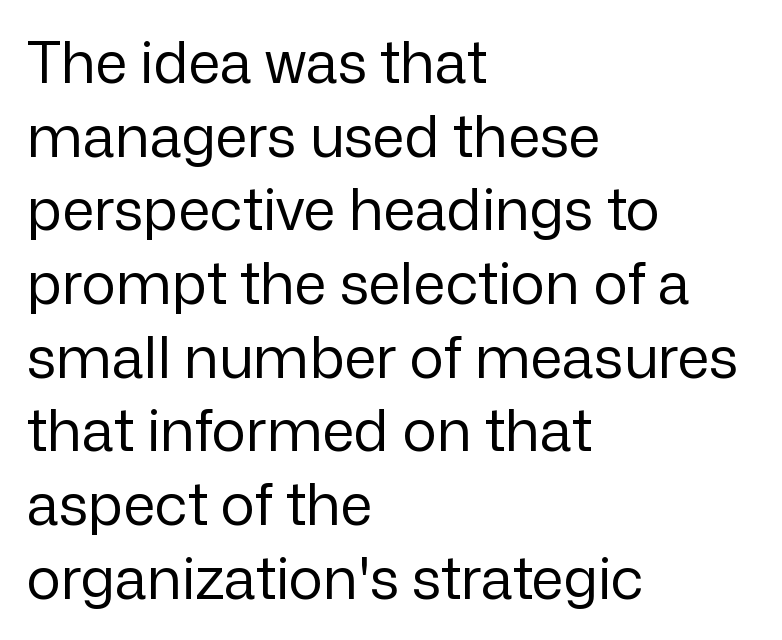
{"serif": "no", "italic": "no", "bold": "no", "weight": "regular", "width": "normal", "stroke_contrast": "low", "x_height": "medium", "monospaced": "no", "underline": "no", "align": "left", "line_spacing": "normal", "line_spacing_ratio": 1.27, "letter_spacing": "normal", "letter_spacing_em": 0.0, "glyph_px": 58}
